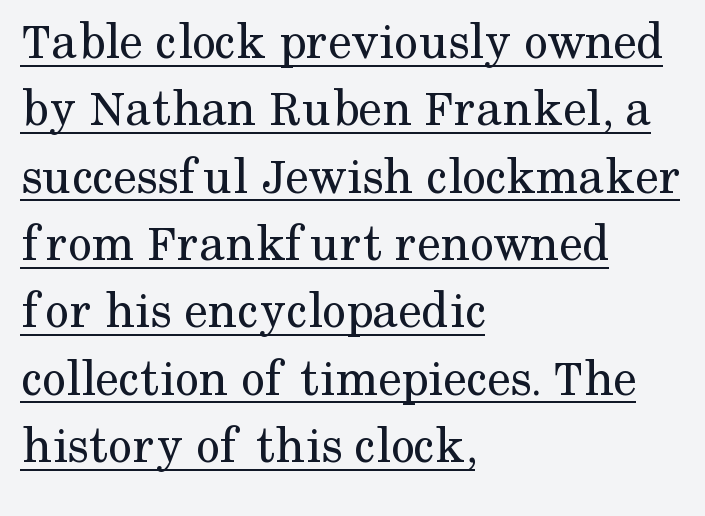
Q: Is the text bold? A: No.
Q: Is the text italic (slanted)? A: No, it is upright.
Q: Is the typeface a serif or a sans-serif typeface? A: Serif.
Q: Is the text underlined? A: Yes.
Q: How is the paragraph aligned? A: Left-aligned.
Q: Is the spacing between letters normal or unusually wide? A: Normal.
Q: Is the spacing between lines tight, normal or loose? A: Normal.
Q: Width (condensed, normal, or wide)? A: Normal.
Q: Stroke contrast? A: Medium.
Q: x-height? A: Medium.
Q: Monospaced? A: No.
